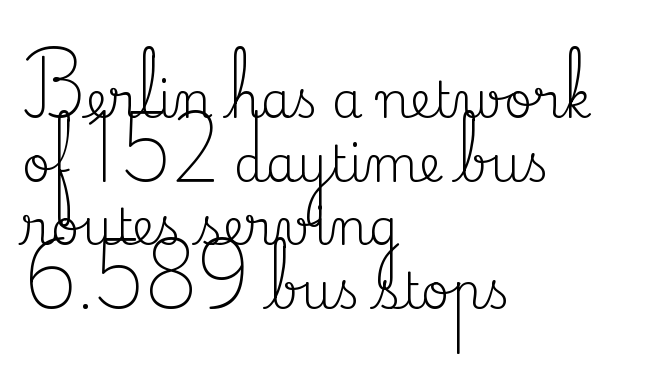
{"serif": "yes", "italic": "no", "bold": "no", "weight": "regular", "width": "normal", "stroke_contrast": "medium", "x_height": "small", "monospaced": "no", "underline": "no", "align": "left", "line_spacing": "normal", "line_spacing_ratio": 1.3, "letter_spacing": "normal", "letter_spacing_em": 0.0, "glyph_px": 49}
